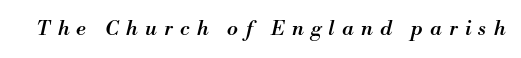
{"italic": "yes", "lean": "right", "slant_degrees": 13, "bold": "semi", "underline": "no", "letter_spacing": "wide", "letter_spacing_em": 0.37, "glyph_px": 20}
